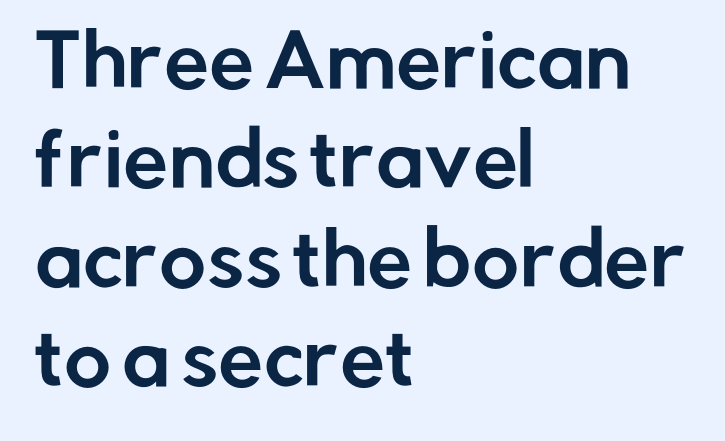
This sample is left-justified, so line endings fall wherever the words run out. You could not count columns in this text — the font is proportionally spaced. Clear beneath every line of the passage. Interline gaps are of average width in this sample.
